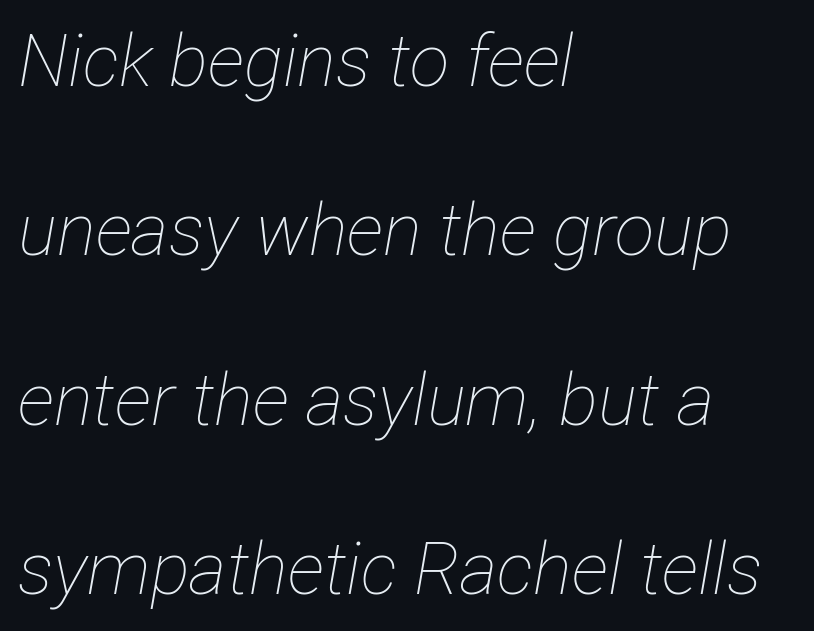
Q: Is the text bold? A: No.
Q: Is the text italic (slanted)? A: Yes, it leans right by about 12 degrees.
Q: Is the text underlined? A: No.
Q: How is the paragraph aligned? A: Left-aligned.
Q: Is the spacing between letters normal or unusually wide? A: Normal.
Q: Is the spacing between lines tight, normal or loose? A: Loose.
Q: Width (condensed, normal, or wide)? A: Condensed.
Q: Stroke contrast? A: Low.
Q: x-height? A: Medium.
Q: Monospaced? A: No.
